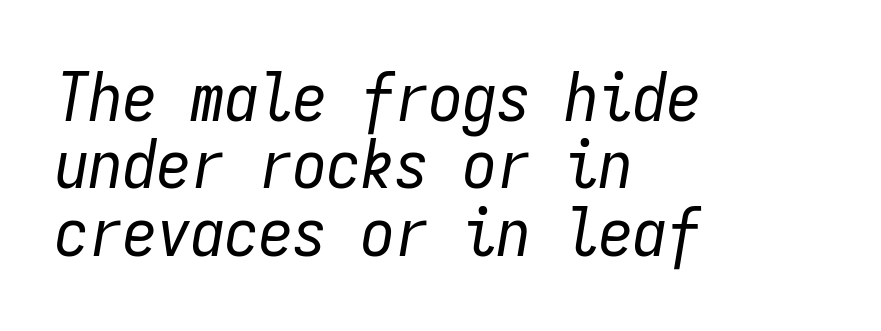
{"italic": "yes", "lean": "right", "slant_degrees": 9, "bold": "no", "weight": "regular", "width": "condensed", "stroke_contrast": "low", "x_height": "medium", "monospaced": "yes", "underline": "no", "align": "left", "line_spacing": "tight", "line_spacing_ratio": 0.99, "letter_spacing": "normal", "letter_spacing_em": 0.0, "glyph_px": 68}
